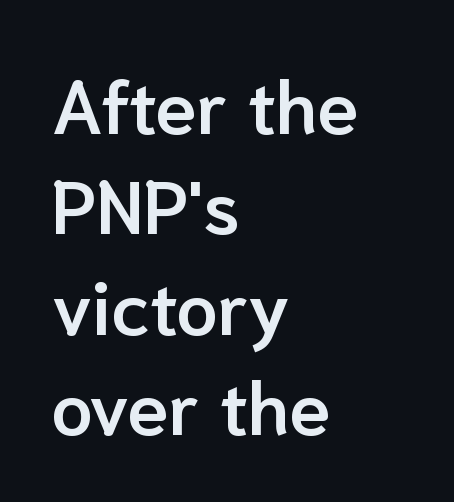
Moderately thickened strokes mark this as semibold type. Evenly set lines give the paragraph a standard silhouette. What stands out about the letter spacing? Nothing — it is the standard amount. When letters stand straight like this, we call the style roman or upright.
